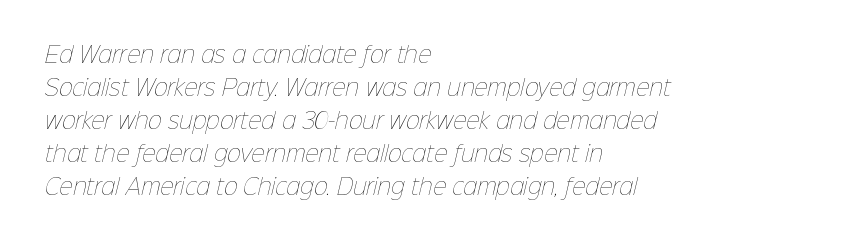
Spacing between characters is what you'd get straight out of the box. The letters look calm and open, with moderate or lighter stems. A bare baseline throughout the passage. The block of text has a typical density, with ordinary space between rows.
